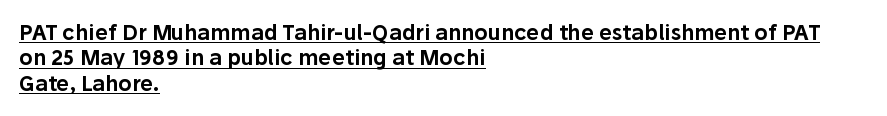
Upright lettering throughout. Tracking here is standard; glyphs follow each other at the usual distance. This rendering features underlined lettering. Caption: multi-line text, flush left, ragged right.
